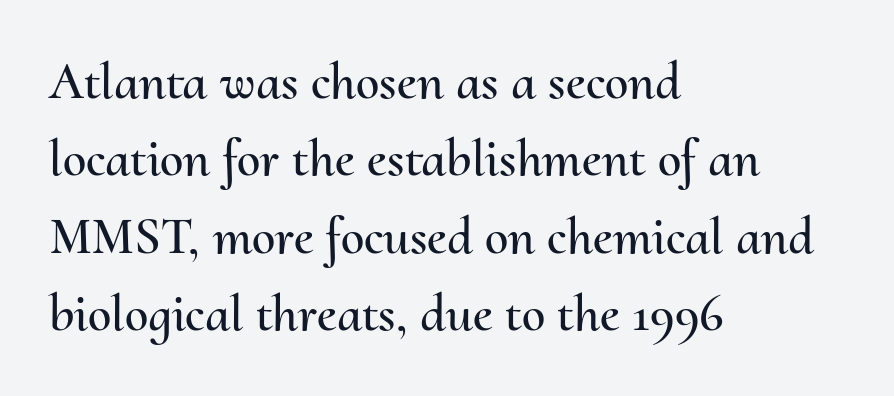
The passage is arranged the way most books set body copy — flush left. Inter-character spacing is left at the font's built-in metrics. Normally led — the rows are evenly, conventionally spaced. Only glyphs here, with clear space below each row. Unlike italic type, these characters show no tilt at all. The face used here is proportionally spaced, like ordinary book or web type.
